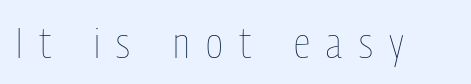
{"italic": "no", "bold": "no", "weight": "thin", "width": "condensed", "stroke_contrast": "low", "x_height": "medium", "monospaced": "no", "underline": "no", "letter_spacing": "wide", "letter_spacing_em": 0.39, "glyph_px": 43}
